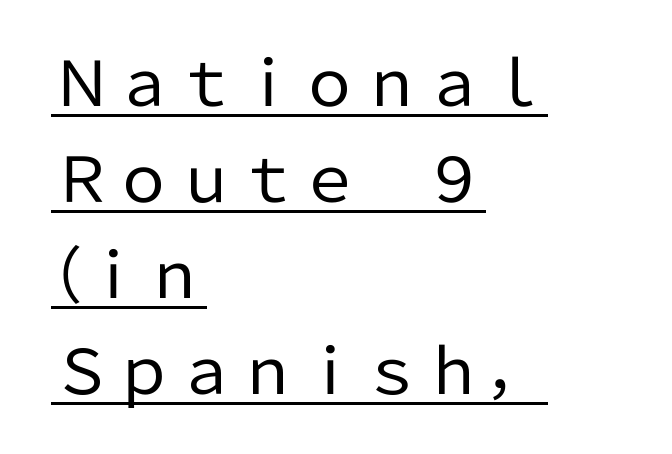
{"serif": "no", "italic": "no", "bold": "no", "weight": "regular", "width": "normal", "stroke_contrast": "low", "x_height": "medium", "monospaced": "no", "underline": "yes", "align": "left", "line_spacing": "normal", "line_spacing_ratio": 1.55, "letter_spacing": "normal", "letter_spacing_em": 0.0, "glyph_px": 62}
